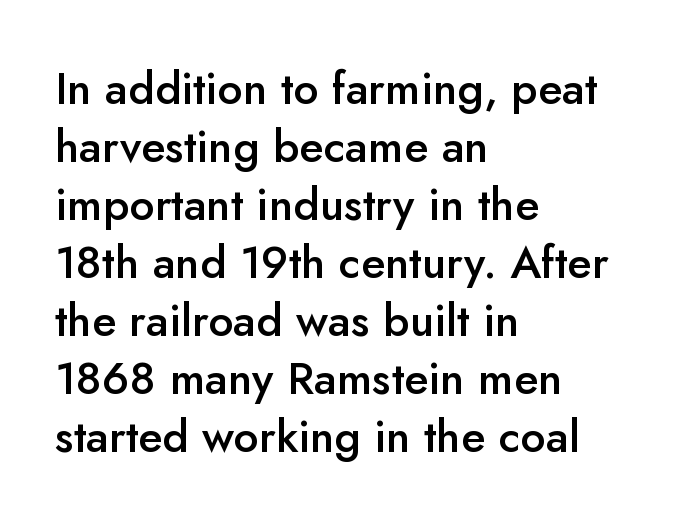
Honestly, there is no underline to notice here at all. In terms of letterspacing, this is plain default setting. A typesetter would mark this as roman, not italic. The glyphs have the mass of a demibold cut, below bold. Examine the stroke ends and you'll find no serifs. These lines are rendered in a variable-pitch font.
